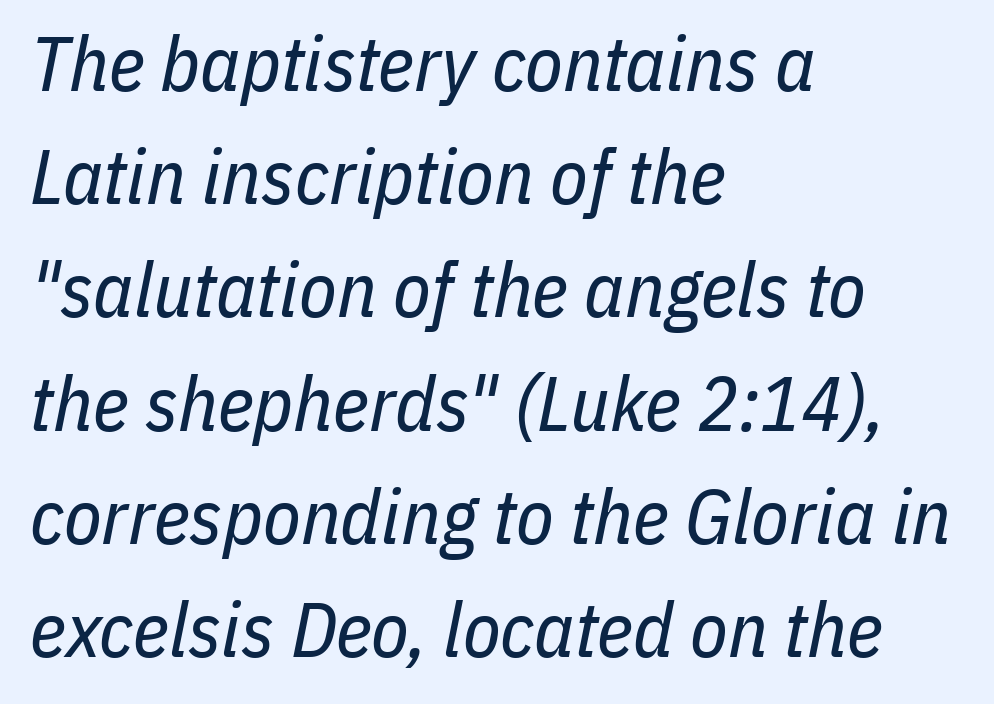
The image shows 77 px regular-weight, condensed type, italic (leaning right); set left-aligned, normal line spacing (1.47x), normal letter spacing, not underlined; low stroke contrast and a medium x-height.
